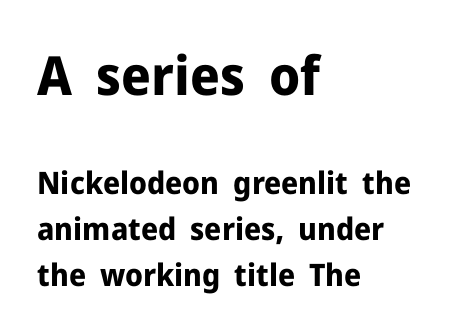
Q: Is the text bold? A: Yes.
Q: Is the text italic (slanted)? A: No, it is upright.
Q: Is the typeface a serif or a sans-serif typeface? A: Sans-serif.
Q: Is the text underlined? A: No.
Q: How is the paragraph aligned? A: Left-aligned.
Q: Is the spacing between letters normal or unusually wide? A: Normal.
Q: Is the spacing between lines tight, normal or loose? A: Normal.
Q: Which block of text is set in a larger size, the first (top) or the second (bottom)? A: The first (top) one.
Q: Width (condensed, normal, or wide)? A: Normal.
Q: Stroke contrast? A: Low.
Q: x-height? A: Medium.
Q: Monospaced? A: No.
